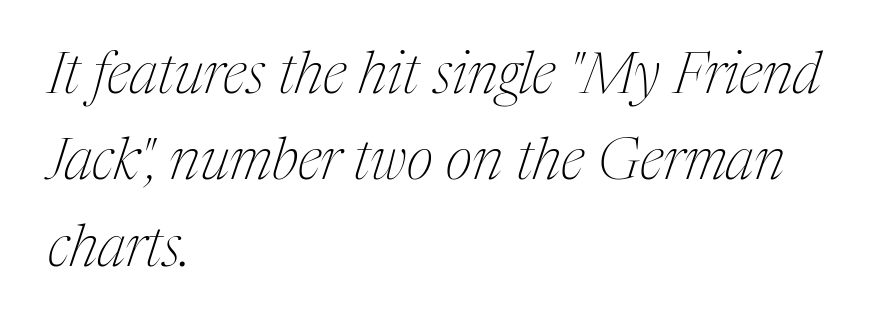
Anything drawn beneath the words? Only blank space. The gaps between neighbouring characters are ordinary and unremarkable. This is serif lettering, the kind often seen in printed books. The letterforms sit at book weight or below. The lines in this sample share a left origin and differ only in where they stop. The vertical gap from one line to the next is medium.
